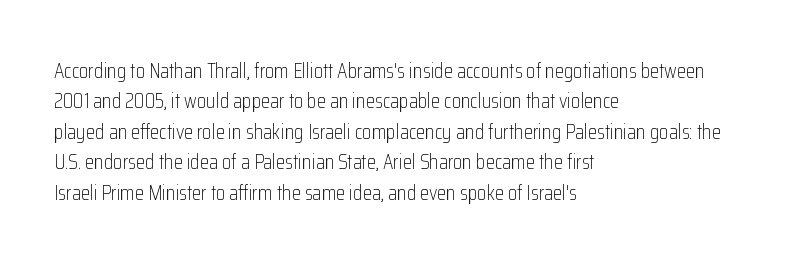
Letter spacing: default. Ink coverage per letter is moderate at most. The rag falls on the right side of this text block. Descenders are the only things crossing below the line. This block has exactly the height ordinary leading produces. This is the regular roman posture of the typeface.
